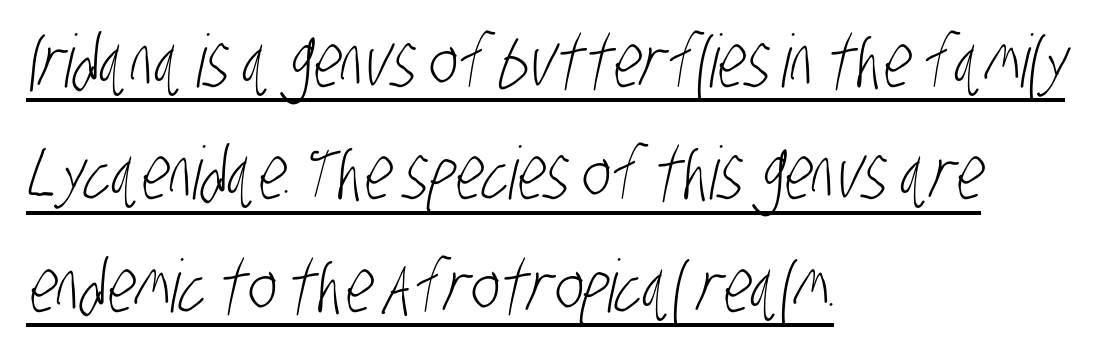
The leading is moderate, giving the passage an even texture. This sample uses a sans-serif face. The tracking reads as untouched default to a designer's eye. In CSS terms this would be text-align: left. The passage shown is underscored from start to finish. Is this a fixed-width face? No — the glyphs have proportional, varying widths.
